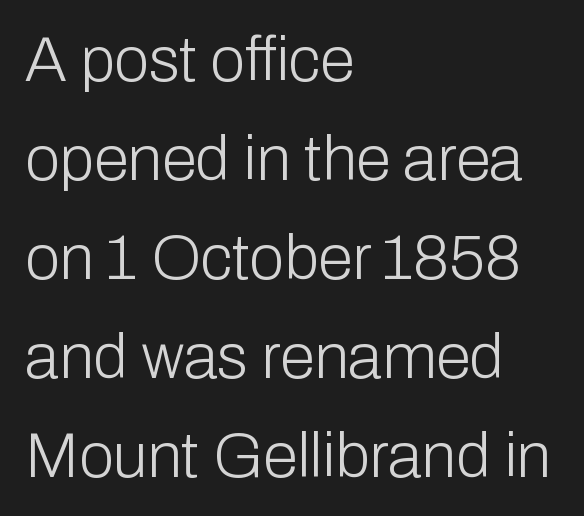
The image shows 63 px light sans-serif type, upright; set left-aligned, normal line spacing (1.57x), normal letter spacing, not underlined; low stroke contrast and a medium x-height.
